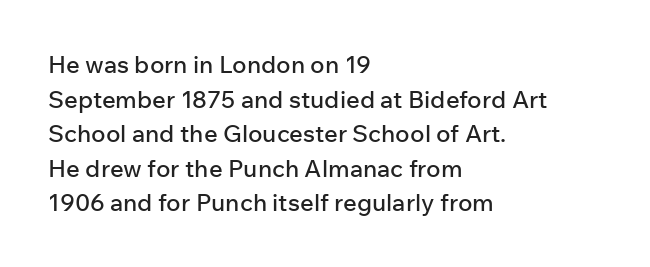
The compositor pushed each line to the left boundary. Compared with typical paragraphs, the rows here are spaced about the same. Here the glyphs are tracked normally, forming tight word shapes. Check the space under the baseline: it is left empty. You can tell it's not italic because the verticals are truly vertical.
